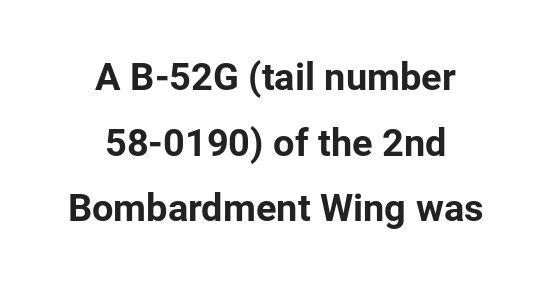
Letter spacing: default. The typeface chosen for these lines omits serifs. These lines were composed using upright roman letters. Varying glyph widths throughout — classic text-font behaviour. One-word summary of the alignment: center. Typesetter's note: full bold, strokes at maximum text heaviness.
